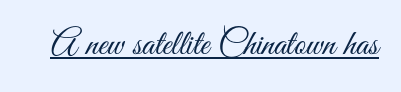
{"serif": "no", "bold": "no", "weight": "light", "width": "condensed", "stroke_contrast": "medium", "x_height": "small", "monospaced": "no", "underline": "yes", "letter_spacing": "normal", "letter_spacing_em": 0.0, "glyph_px": 36}
